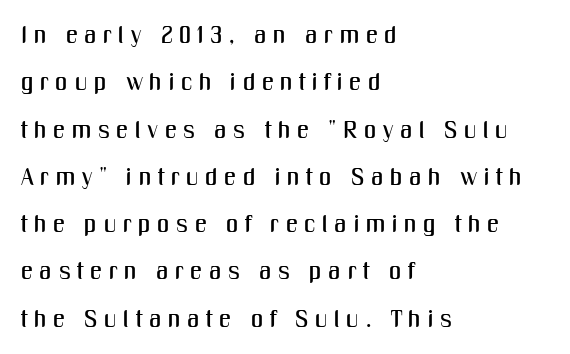
{"italic": "no", "underline": "no", "align": "left", "line_spacing": "loose", "line_spacing_ratio": 1.97, "letter_spacing": "wide", "letter_spacing_em": 0.27, "glyph_px": 24}
